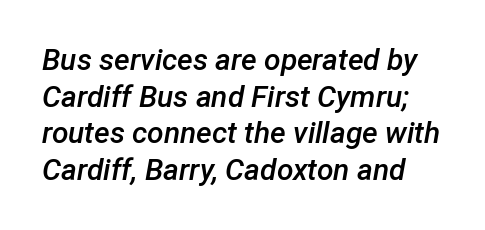
Letters rest on an invisible, unmarked baseline. The rendering uses natural spacing where letterforms have individual widths. How heavy is the stroke? Medium-heavy — a semibold, shy of bold. How are the letters spaced? Ordinarily, with no added tracking. Looking at the ascenders, they clearly lean.
